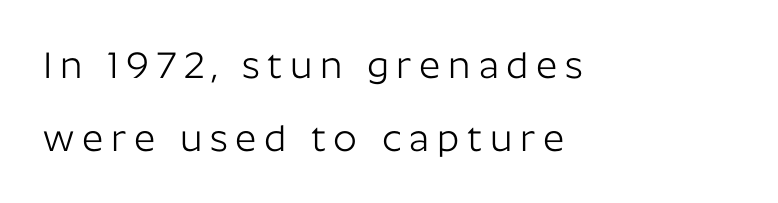
Q: Is the text bold? A: No.
Q: Is the text italic (slanted)? A: No, it is upright.
Q: Is the typeface a serif or a sans-serif typeface? A: Sans-serif.
Q: Is the text underlined? A: No.
Q: How is the paragraph aligned? A: Left-aligned.
Q: Is the spacing between letters normal or unusually wide? A: Unusually wide.
Q: Is the spacing between lines tight, normal or loose? A: Loose.
Q: Width (condensed, normal, or wide)? A: Normal.
Q: Stroke contrast? A: Low.
Q: x-height? A: Medium.
Q: Monospaced? A: No.
